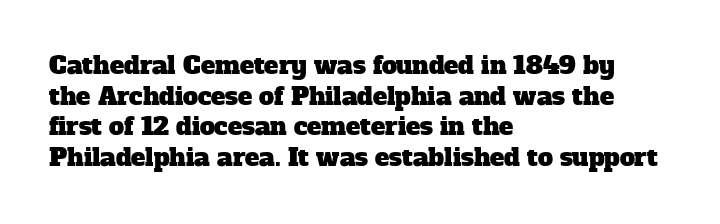
Each row of text sits above clean, open space. Here the glyphs are tracked normally, forming tight word shapes. Rows of type keep a routine distance in the vertical direction. Horizontally, the lines are justified to the leading edge only.
